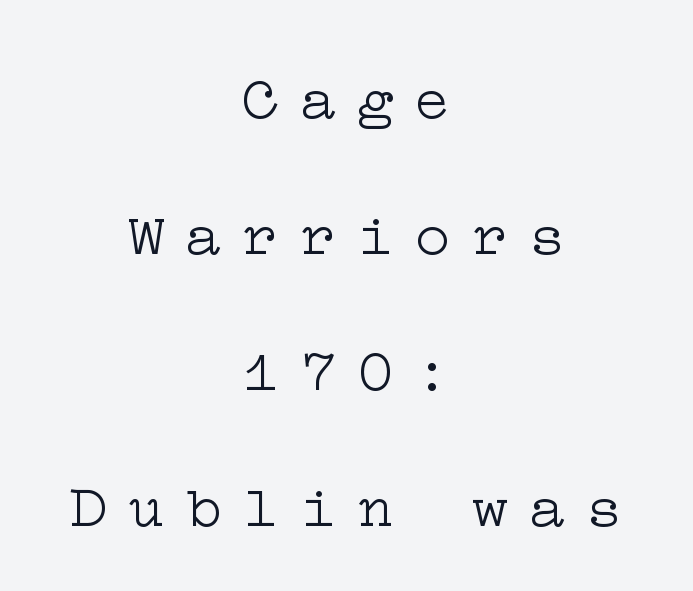
{"serif": "yes", "italic": "no", "bold": "no", "weight": "light", "width": "wide", "stroke_contrast": "low", "x_height": "medium", "underline": "no", "align": "center", "line_spacing": "loose", "line_spacing_ratio": 2.23, "letter_spacing": "wide", "letter_spacing_em": 0.34, "glyph_px": 61}
